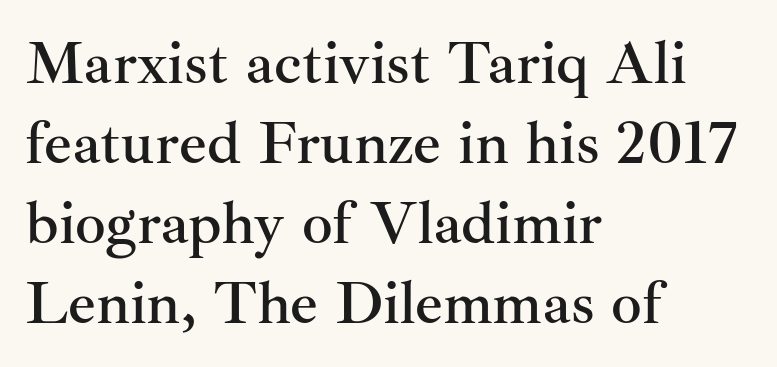
{"serif": "yes", "italic": "no", "width": "normal", "stroke_contrast": "medium", "x_height": "small", "monospaced": "no", "underline": "no", "align": "left", "line_spacing": "normal", "line_spacing_ratio": 1.31, "letter_spacing": "normal", "letter_spacing_em": 0.0, "glyph_px": 61}
